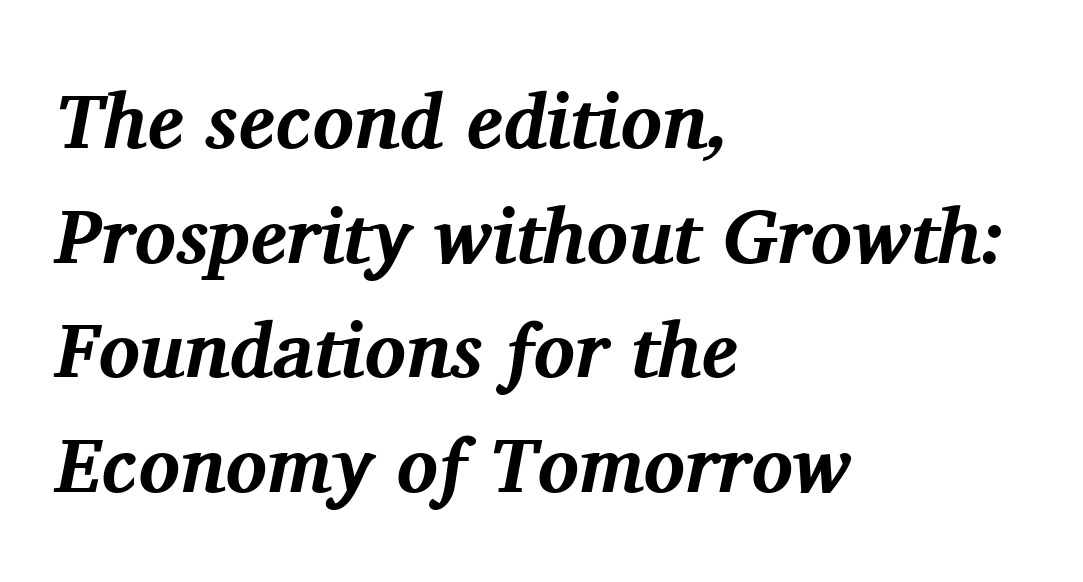
The image shows 77 px bold serif type, italic (leaning right); set left-aligned, normal line spacing (1.49x), normal letter spacing, not underlined; medium stroke contrast and a medium x-height.
